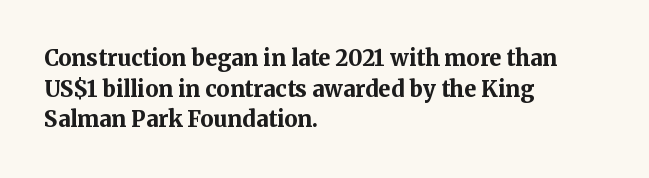
The image shows 22 px bold type, upright; set left-aligned, normal line spacing (1.39x), normal letter spacing, not underlined.
